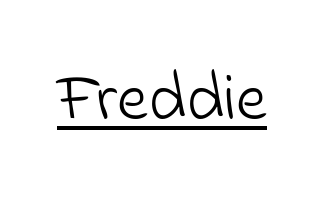
The image shows 68 px light sans-serif type; set normal letter spacing, underlined; low stroke contrast and a small x-height.
